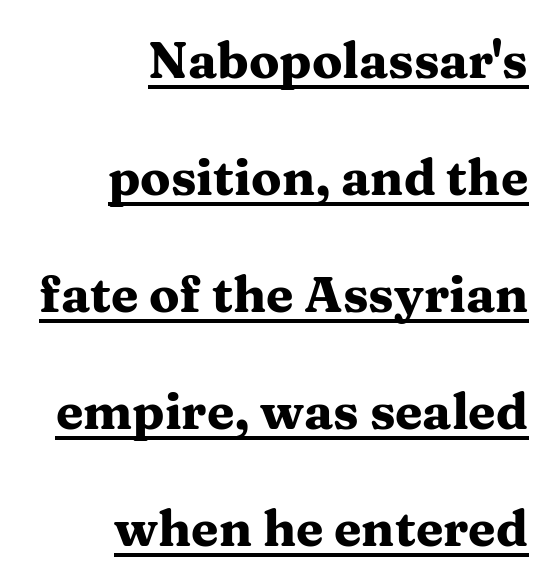
The image shows 50 px heavy, wide serif type, upright; set right-aligned, loose line spacing (2.34x), normal letter spacing, underlined; medium stroke contrast and a medium x-height.
